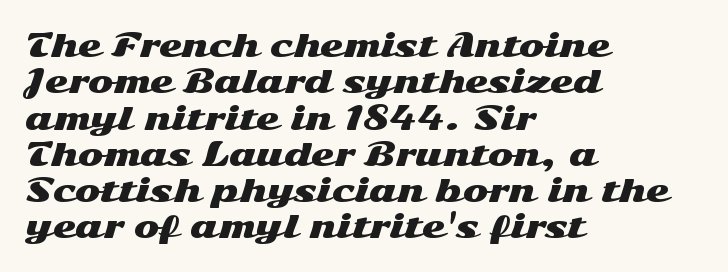
The image shows 30 px wide sans-serif type; set left-aligned, line spacing 1.21x, normal letter spacing, not underlined; medium stroke contrast and a medium x-height.
